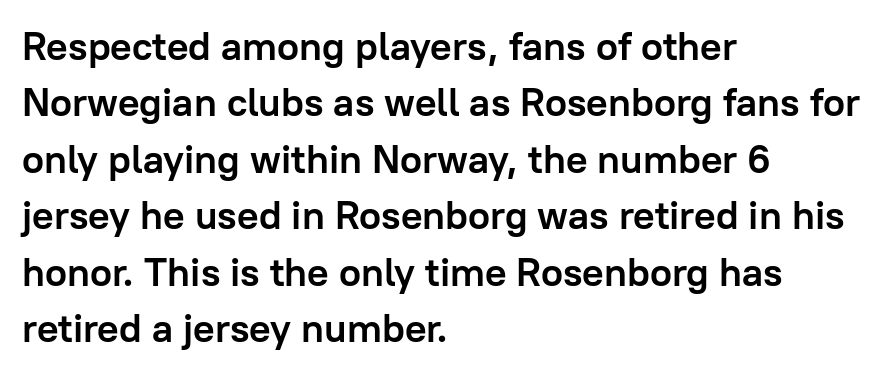
Teacher's note: observe the even left margin — that is flush-left alignment. Strokes here are thick enough to call this a true bold. Character widths vary here, with narrow letters taking less room than wide ones. Quick note: not italic, upright. Regarding serifs, this sample does without them.
